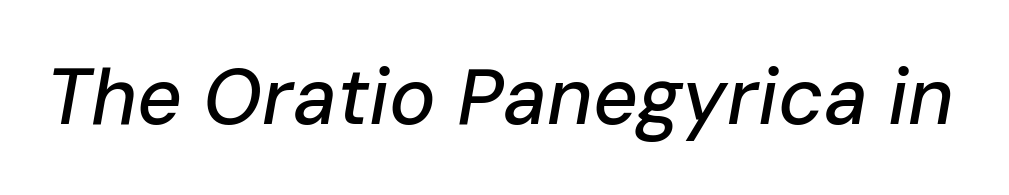
Slant detected: the letters are inclined. The passage shown is not underscored anywhere. These lines are rendered in a variable-pitch font. A typesetter would call this zero additional tracking.
